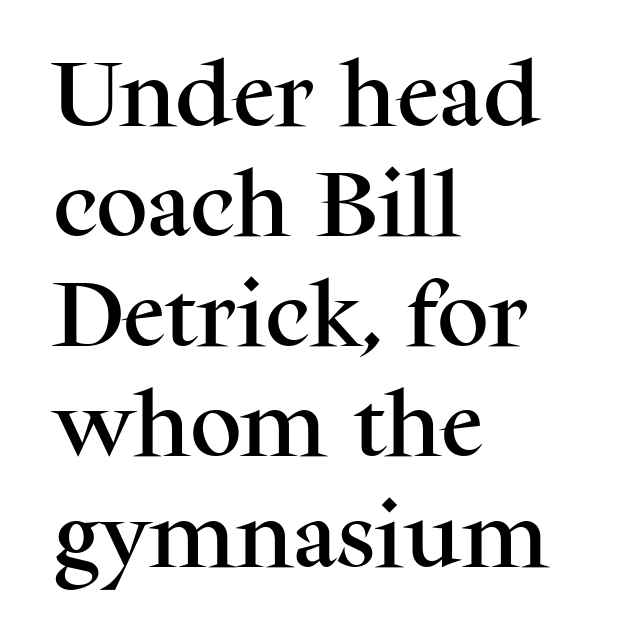
The image shows 72 px serif type, upright; set left-aligned, normal line spacing (1.53x), normal letter spacing, not underlined; medium stroke contrast and a medium x-height.
